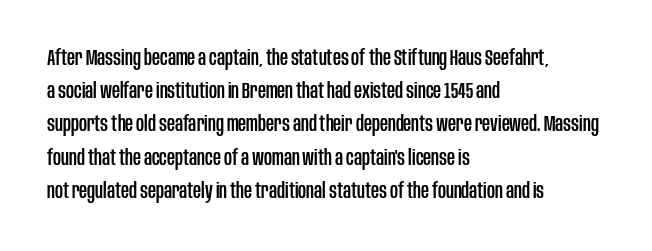
These lines keep a tight, regular rhythm from letter to letter. Vertical spacing — default. No word sits above an underline. The setting favours the left margin, as ordinary paragraphs usually do. The font's upright variant was chosen for this text.
